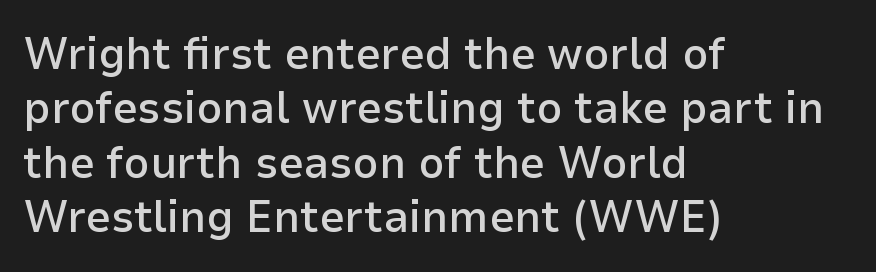
Q: Is the text bold? A: Semi-bold.
Q: Is the text italic (slanted)? A: No, it is upright.
Q: Is the typeface a serif or a sans-serif typeface? A: Sans-serif.
Q: Is the text underlined? A: No.
Q: How is the paragraph aligned? A: Left-aligned.
Q: Is the spacing between letters normal or unusually wide? A: Normal.
Q: Width (condensed, normal, or wide)? A: Normal.
Q: Stroke contrast? A: Low.
Q: x-height? A: Medium.
Q: Monospaced? A: No.
